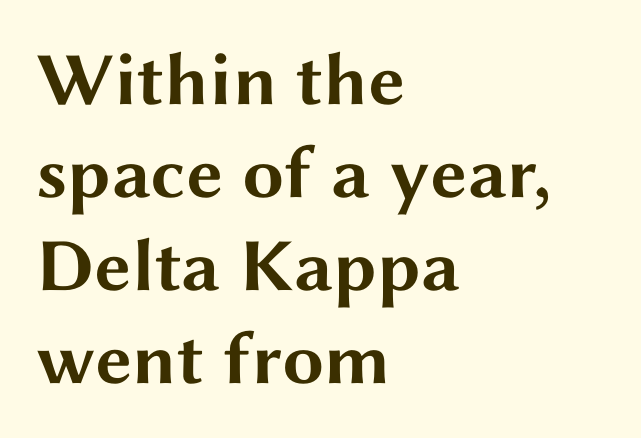
Looks like regular typesetting: each glyph gets only the width it needs. Does extra space separate the letters? No, they use regular spacing. Pretty heavy lettering here — definitely bold. The characters display no serif detailing; their extremities are plain. Tall strokes in this sample are plumb rather than angled. Descenders are the only things crossing below the line.
